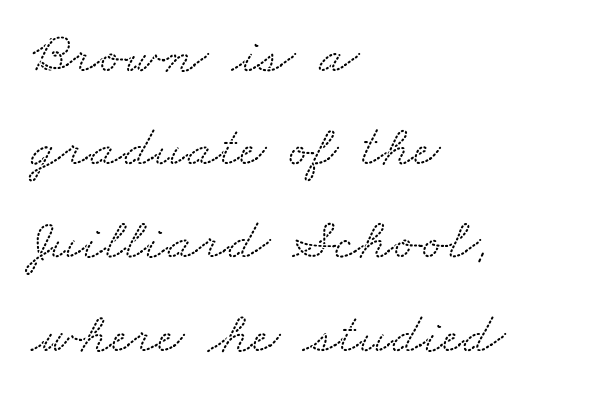
{"width": "wide", "stroke_contrast": "low", "x_height": "small", "monospaced": "no", "underline": "no", "align": "left", "line_spacing": "normal", "line_spacing_ratio": 1.58, "letter_spacing": "normal", "letter_spacing_em": 0.0, "glyph_px": 59}
